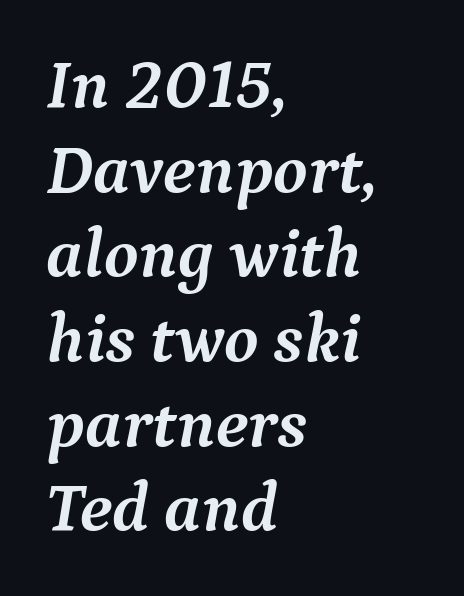
The image shows 70 px semibold serif type, italic (leaning right); set left-aligned, line spacing 1.21x, normal letter spacing, not underlined; medium stroke contrast and a medium x-height.
